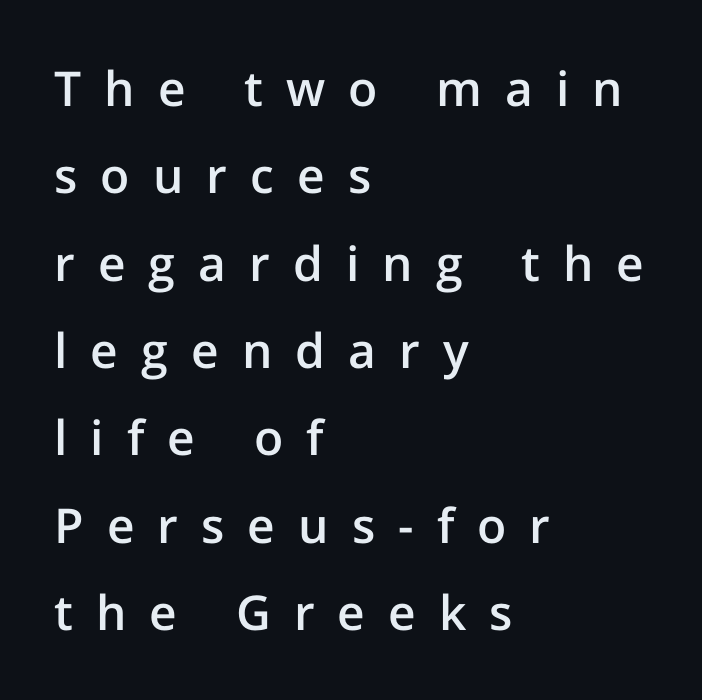
Q: Is the text bold? A: Semi-bold.
Q: Is the text italic (slanted)? A: No, it is upright.
Q: Is the typeface a serif or a sans-serif typeface? A: Sans-serif.
Q: Is the text underlined? A: No.
Q: How is the paragraph aligned? A: Left-aligned.
Q: Is the spacing between letters normal or unusually wide? A: Unusually wide.
Q: Width (condensed, normal, or wide)? A: Normal.
Q: Stroke contrast? A: Low.
Q: x-height? A: Medium.
Q: Monospaced? A: No.
